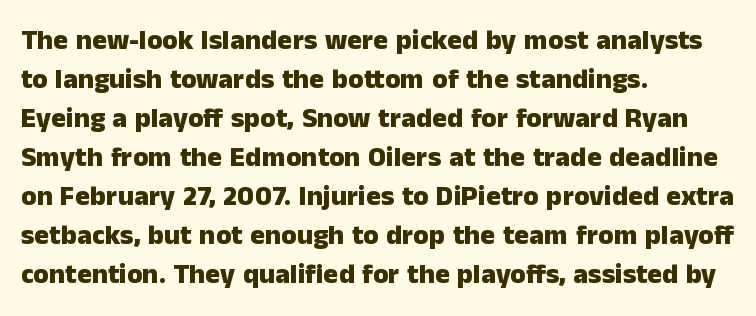
{"serif": "no", "italic": "no", "bold": "yes", "weight": "heavy", "width": "normal", "stroke_contrast": "low", "x_height": "medium", "monospaced": "no", "underline": "no", "align": "left", "line_spacing": "normal", "line_spacing_ratio": 1.39, "letter_spacing": "normal", "letter_spacing_em": 0.0, "glyph_px": 28}
